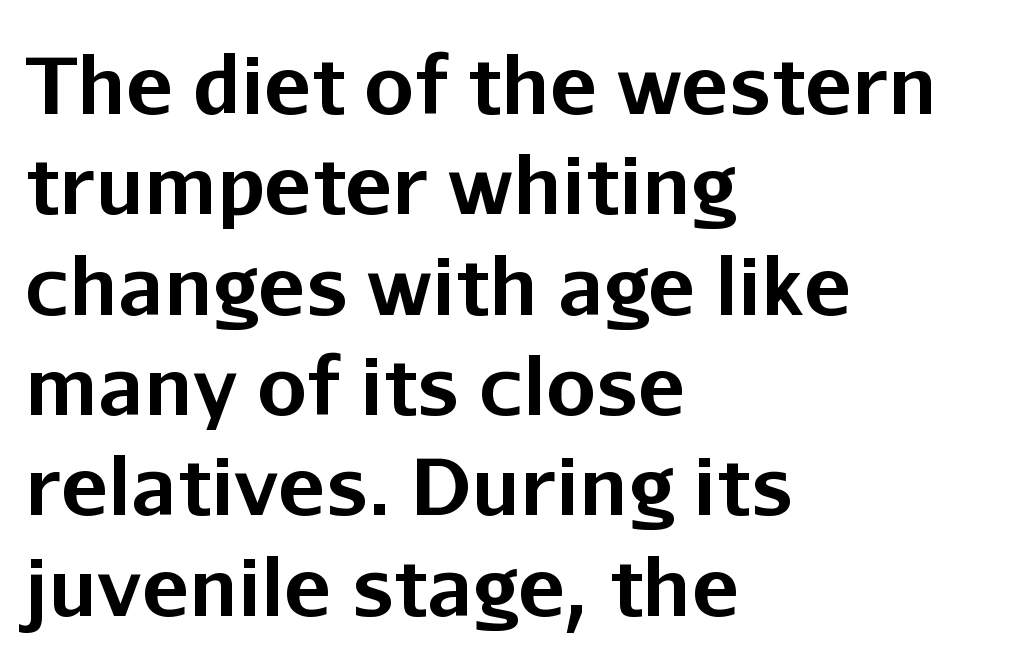
Each letter keeps its own natural width here, so spacing adapts to shape. Each letter's strokes conclude bluntly, with no projecting serifs. Here the glyphs are tracked normally, forming tight word shapes. Do the letters lean? They stand straight. The face used here has the dense, thick strokes of a bold. Which margin do the lines hug? The left one — the right edge is uneven.
